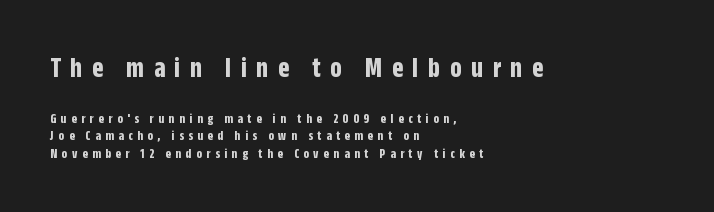
The image shows 29 px bold, condensed sans-serif type, upright; set left-aligned, normal line spacing (1.26x), unusually wide letter spacing (+0.33 em), not underlined; the first (top) block is 2.07x larger; low stroke contrast and a large x-height.
